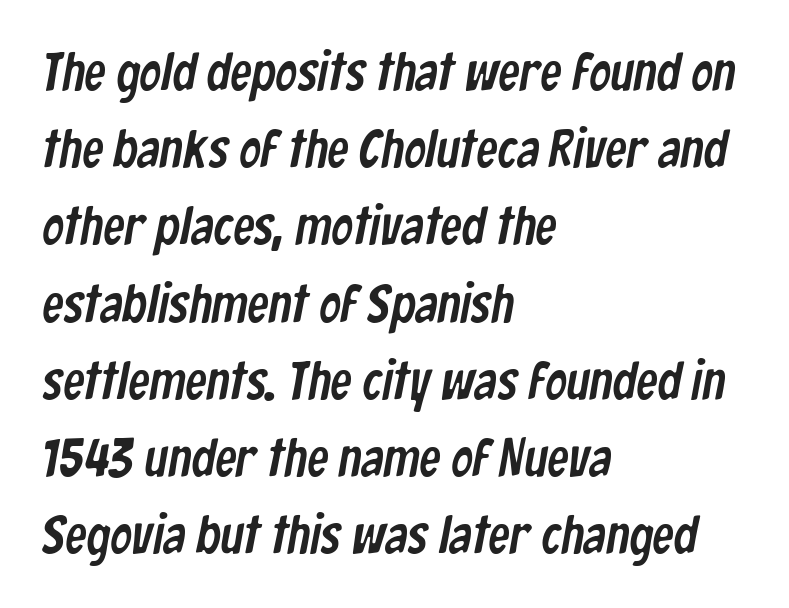
I'd call this a sans setting — the letters go barefoot. Horizontal bands of white between lines are of average thickness. Underlining? Definitely not there. The rendering uses natural spacing where letterforms have individual widths. Alignment: flush left. Short note: letters normally spaced.
